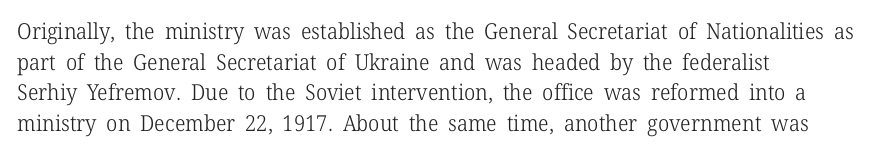
The image shows 22 px text type, upright; set left-aligned, normal line spacing (1.39x), normal letter spacing, not underlined.
